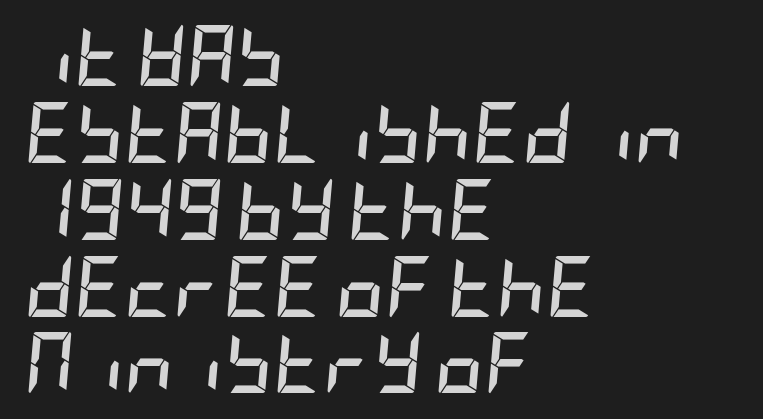
{"italic": "yes", "lean": "right", "slant_degrees": 5, "bold": "yes", "weight": "semibold", "width": "condensed", "stroke_contrast": "low", "x_height": "large", "underline": "no", "align": "left", "line_spacing": "normal", "line_spacing_ratio": 1.26, "letter_spacing": "normal", "letter_spacing_em": 0.0, "glyph_px": 61}
